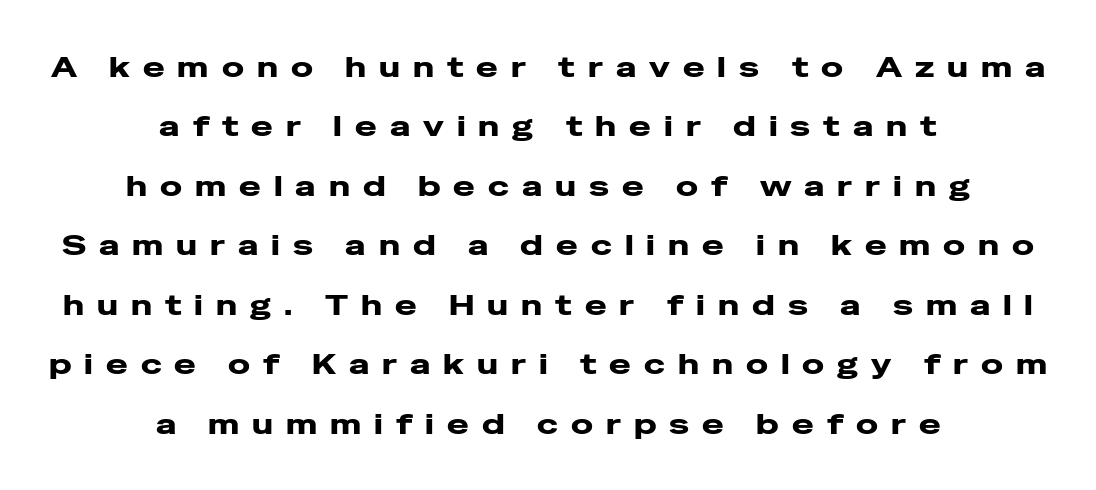
Look at the bottom of the vertical strokes: they stop flat, with no serifs. This block would shrink considerably if given ordinary leading; it's expanded now. Honestly, the letter spacing is so wide it's the main thing you notice. The specimen reads as upright at a glance. Type without underlining.
